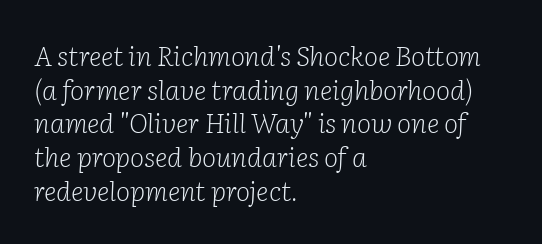
{"italic": "yes", "lean": "right", "slant_degrees": 2, "bold": "no", "underline": "no", "align": "left", "line_spacing": "normal", "line_spacing_ratio": 1.25, "letter_spacing": "normal", "letter_spacing_em": 0.0, "glyph_px": 27}
